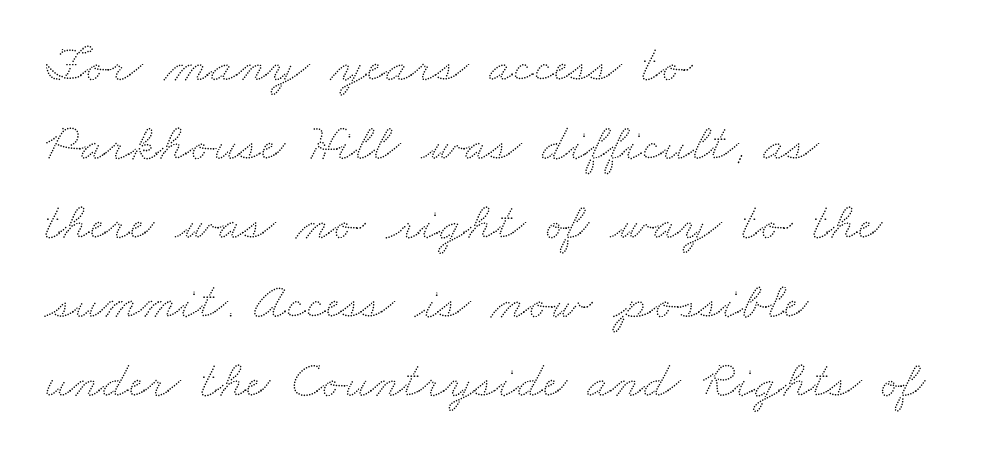
The image shows 52 px wide type; set left-aligned, normal line spacing (1.52x), normal letter spacing, not underlined; low stroke contrast and a small x-height.
